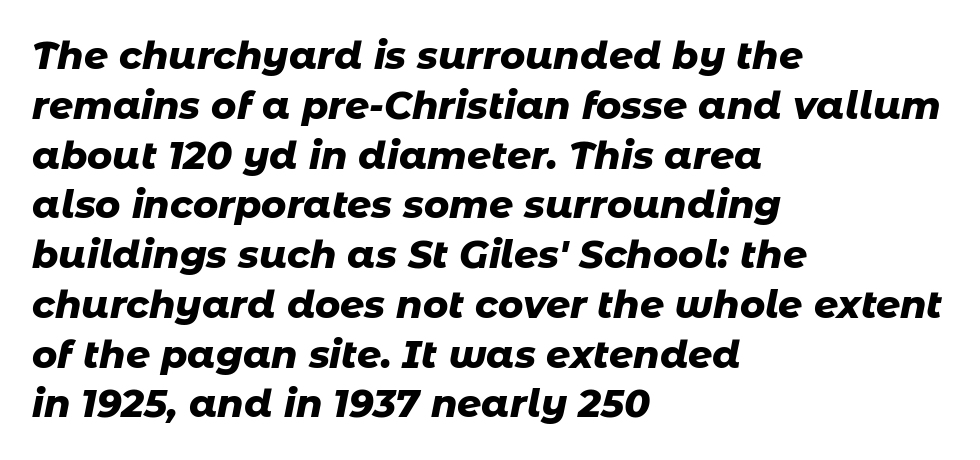
Q: Is the text bold? A: Yes.
Q: Is the text italic (slanted)? A: Yes, it leans right by about 11 degrees.
Q: Is the text underlined? A: No.
Q: How is the paragraph aligned? A: Left-aligned.
Q: Is the spacing between letters normal or unusually wide? A: Normal.
Q: Is the spacing between lines tight, normal or loose? A: Normal.
Q: Width (condensed, normal, or wide)? A: Normal.
Q: Stroke contrast? A: Low.
Q: x-height? A: Medium.
Q: Monospaced? A: No.
